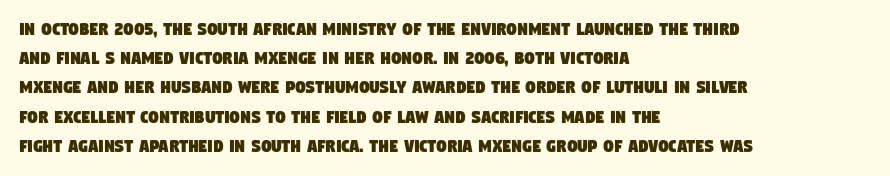
Q: Is the text underlined? A: No.
Q: How is the paragraph aligned? A: Left-aligned.
Q: Is the spacing between letters normal or unusually wide? A: Normal.
Q: Is the spacing between lines tight, normal or loose? A: Normal.
